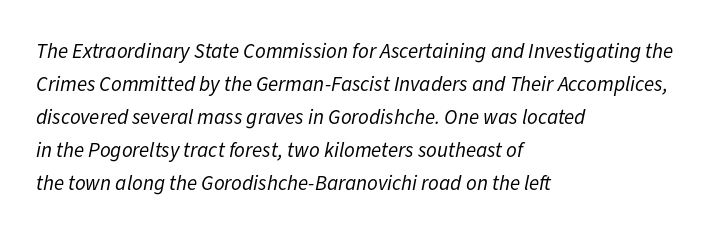
Compared with ordinary roman type, these characters are visibly tilted. The passage shown has conventional tracking throughout. The vertical gap from one line to the next is medium. The words here are not underlined. The letterforms sit at book weight or below. If you drew a ruler down the left edge, every line would touch it.
